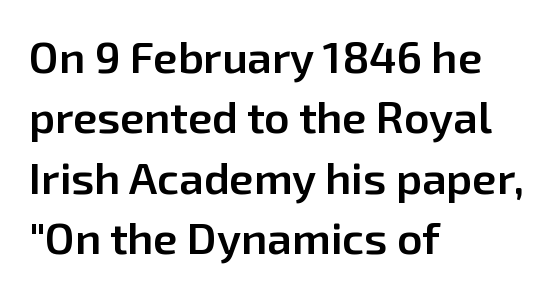
{"serif": "no", "italic": "no", "bold": "semi", "weight": "semibold", "width": "normal", "stroke_contrast": "low", "x_height": "medium", "monospaced": "no", "underline": "no", "align": "left", "line_spacing": "normal", "line_spacing_ratio": 1.37, "letter_spacing": "normal", "letter_spacing_em": 0.0, "glyph_px": 44}
